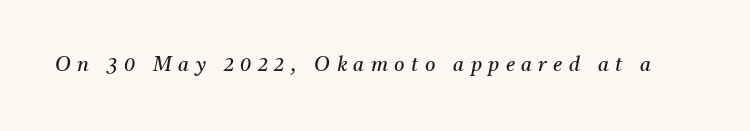
Q: Is the text bold? A: No.
Q: Is the text italic (slanted)? A: Yes, it leans right by about 11 degrees.
Q: Is the text underlined? A: No.
Q: Is the spacing between letters normal or unusually wide? A: Unusually wide.
